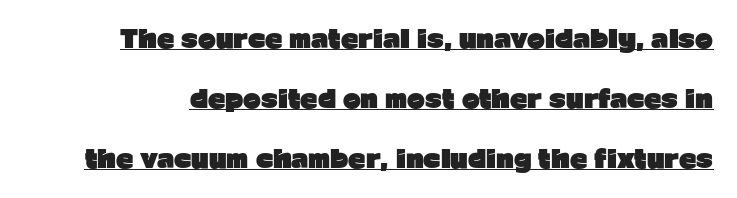
Q: Is the text bold? A: Yes.
Q: Is the text italic (slanted)? A: No, it is upright.
Q: Is the text underlined? A: Yes.
Q: Is the spacing between letters normal or unusually wide? A: Normal.
Q: Is the spacing between lines tight, normal or loose? A: Loose.
